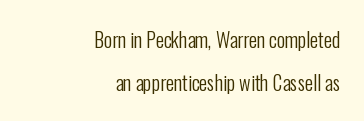
The image shows 20 px text type, upright; set right-aligned, loose line spacing (2.14x), normal letter spacing, not underlined.
